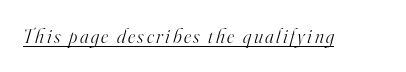
If you drew a line through each stem, it would be angled. The letterforms sit at book weight or below. You can see a thin bar hugging the bottom of the glyphs.
